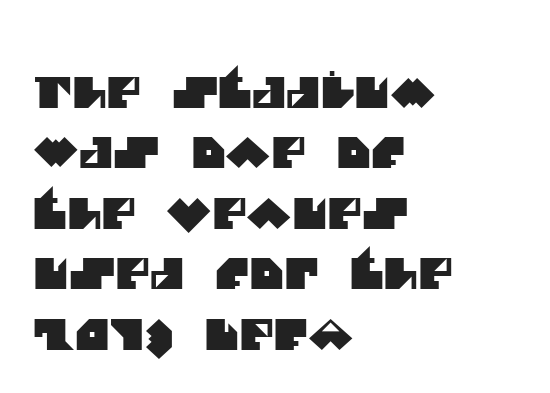
{"serif": "no", "width": "normal", "stroke_contrast": "medium", "x_height": "large", "monospaced": "no", "underline": "no", "align": "left", "line_spacing": "normal", "line_spacing_ratio": 1.44, "letter_spacing": "normal", "letter_spacing_em": 0.0, "glyph_px": 42}
